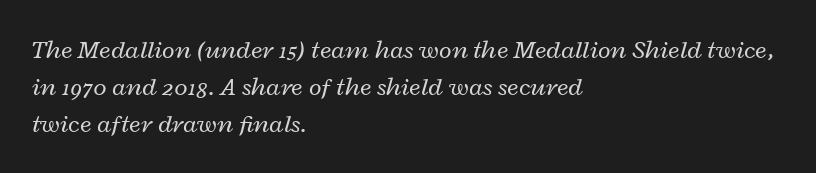
Stems and bowls with no extra thickness — not bold. Check the space under the baseline: it is left empty. Characters are canted at an angle relative to the baseline's perpendicular. Students, observe: this is what conventionally led text looks like. The rendering keeps characters at their native spacing. The passage is arranged the way most books set body copy — flush left.
